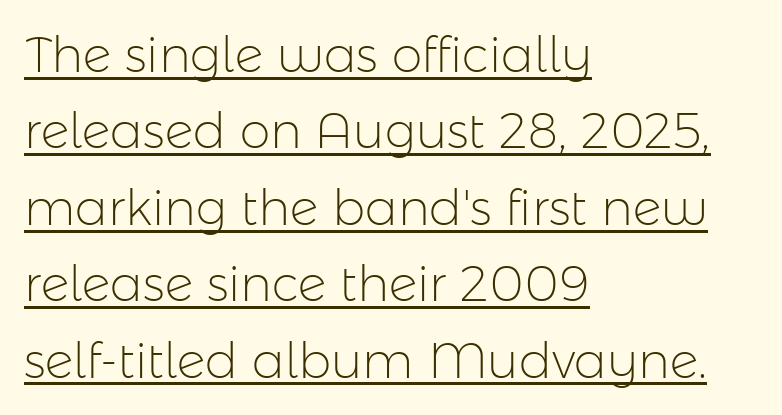
Q: Is the text bold? A: No.
Q: Is the text italic (slanted)? A: No, it is upright.
Q: Is the typeface a serif or a sans-serif typeface? A: Sans-serif.
Q: Is the text underlined? A: Yes.
Q: How is the paragraph aligned? A: Left-aligned.
Q: Is the spacing between letters normal or unusually wide? A: Normal.
Q: Is the spacing between lines tight, normal or loose? A: Normal.
Q: Width (condensed, normal, or wide)? A: Normal.
Q: Stroke contrast? A: Low.
Q: x-height? A: Medium.
Q: Monospaced? A: No.
